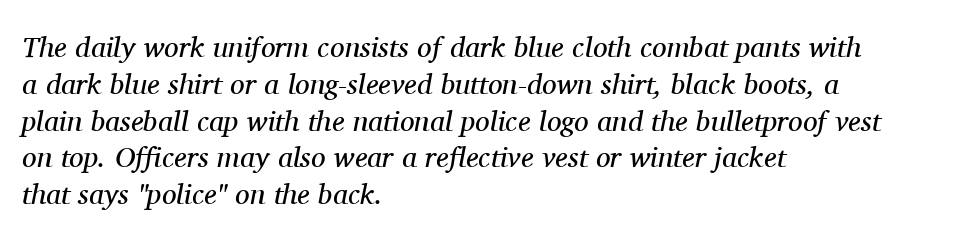
{"serif": "yes", "italic": "yes", "lean": "right", "slant_degrees": 11, "bold": "no", "weight": "regular", "width": "normal", "stroke_contrast": "medium", "x_height": "medium", "monospaced": "no", "underline": "no", "align": "left", "line_spacing": "normal", "line_spacing_ratio": 1.27, "letter_spacing": "normal", "letter_spacing_em": 0.0, "glyph_px": 29}
